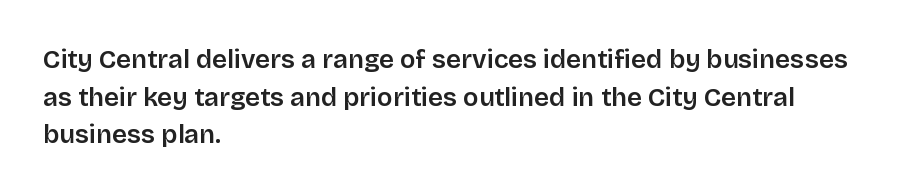
{"italic": "no", "underline": "no", "align": "left", "line_spacing": "normal", "line_spacing_ratio": 1.45, "letter_spacing": "normal", "letter_spacing_em": 0.0, "glyph_px": 26}
